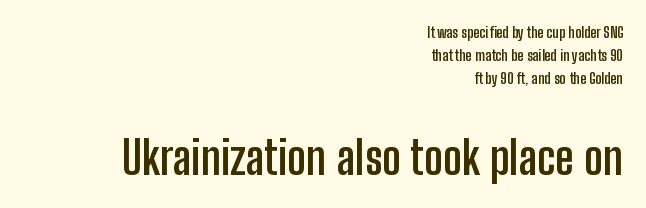
The baseline area is clear. Is the letter spacing exaggerated? No — it looks like the ordinary default. I'd describe the lettering as bold — thick and assertive. Character widths vary here, with narrow letters taking less room than wide ones.
